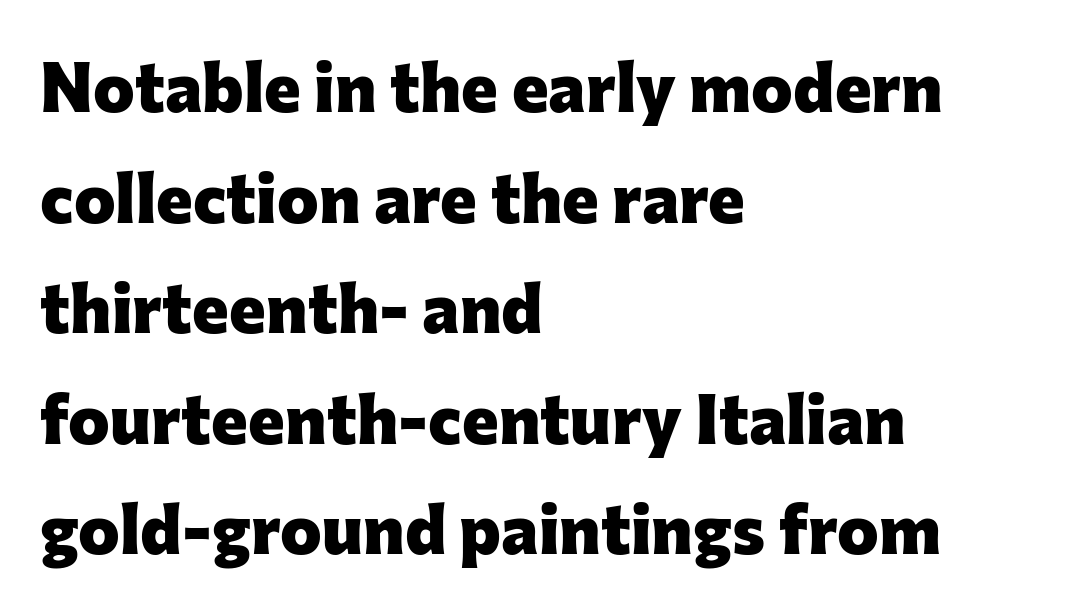
Q: Is the text bold? A: Yes.
Q: Is the text italic (slanted)? A: No, it is upright.
Q: Is the typeface a serif or a sans-serif typeface? A: Sans-serif.
Q: Is the text underlined? A: No.
Q: How is the paragraph aligned? A: Left-aligned.
Q: Is the spacing between letters normal or unusually wide? A: Normal.
Q: Is the spacing between lines tight, normal or loose? A: Normal.
Q: Width (condensed, normal, or wide)? A: Normal.
Q: Stroke contrast? A: Low.
Q: x-height? A: Medium.
Q: Monospaced? A: No.
